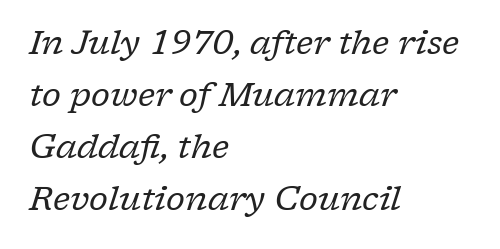
Q: Is the text bold? A: No.
Q: Is the text italic (slanted)? A: Yes, it leans right by about 17 degrees.
Q: Is the typeface a serif or a sans-serif typeface? A: Serif.
Q: Is the text underlined? A: No.
Q: How is the paragraph aligned? A: Left-aligned.
Q: Is the spacing between letters normal or unusually wide? A: Normal.
Q: Is the spacing between lines tight, normal or loose? A: Normal.
Q: Width (condensed, normal, or wide)? A: Normal.
Q: Stroke contrast? A: Low.
Q: x-height? A: Medium.
Q: Monospaced? A: No.
